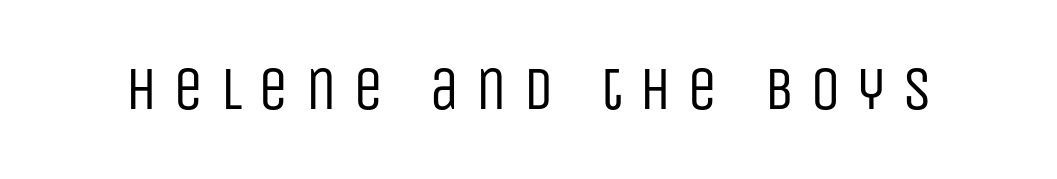
Varying glyph widths throughout — classic text-font behaviour. Rule under the text: the space is simply empty. This reads as an unemphasized weight, regular at the heaviest. A sans-serif font was chosen for this passage. The specimen reads as upright at a glance. Each word looks stretched out because of the extra space between its letters.
